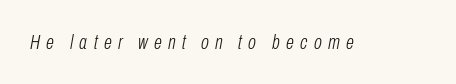
The image shows 21 px text type, italic (leaning right); set unusually wide letter spacing (+0.3 em), not underlined.
